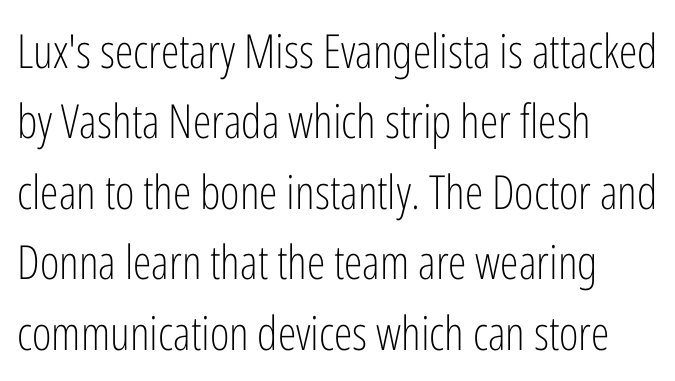
{"serif": "no", "italic": "no", "bold": "no", "weight": "light", "width": "condensed", "stroke_contrast": "low", "x_height": "medium", "monospaced": "no", "underline": "no", "align": "left", "line_spacing": "normal", "line_spacing_ratio": 1.5, "letter_spacing": "normal", "letter_spacing_em": 0.0, "glyph_px": 47}
